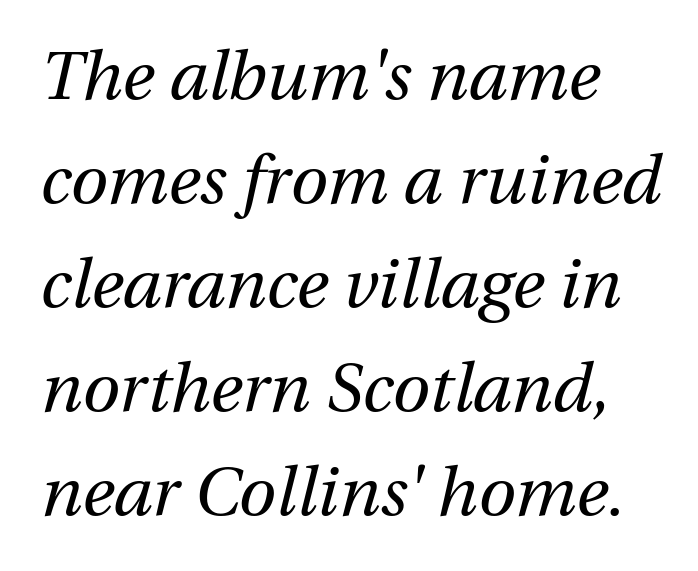
The image shows 68 px regular-weight type, italic (leaning right); set left-aligned, normal line spacing (1.53x), normal letter spacing, not underlined; medium stroke contrast and a medium x-height.
